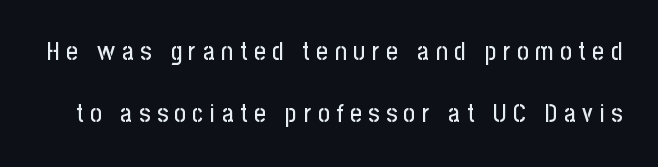
The type sits square on the baseline with zero lean. Tracking value appears strongly positive — letters spread wide. Check under the words: just untouched page. Widely set lines give the paragraph a tall, airy silhouette.
